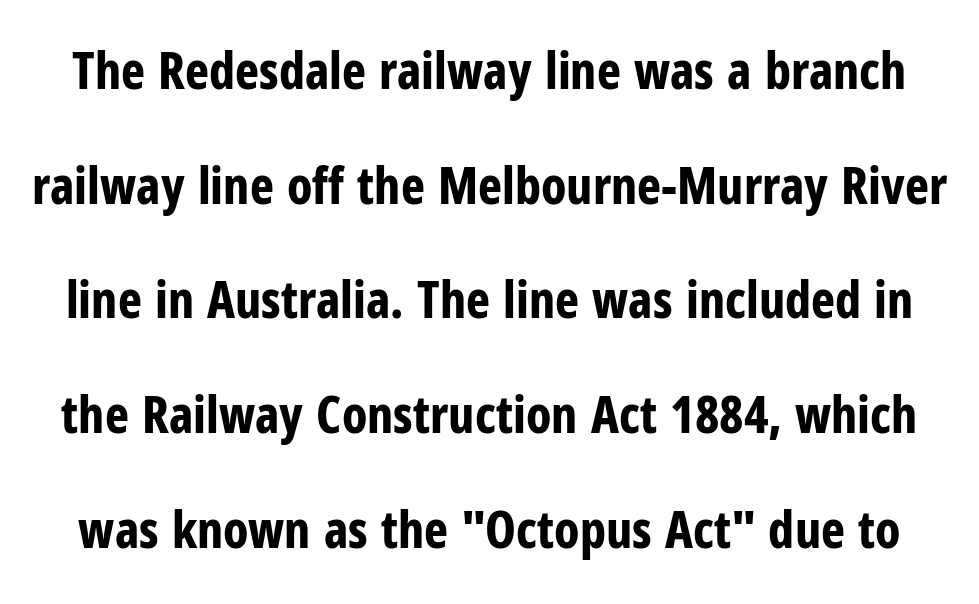
The image shows 51 px bold, condensed sans-serif type, upright; set loose line spacing (2.25x), normal letter spacing, not underlined; low stroke contrast and a medium x-height.
